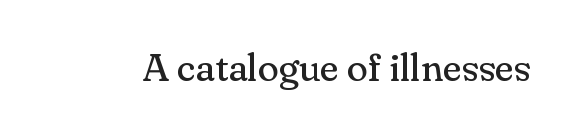
The image shows 39 px regular-weight serif type, upright; set normal letter spacing, not underlined; medium stroke contrast and a small x-height.
